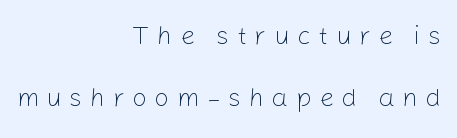
Characters remain perfectly vertical along every line. Each line ends at the same right margin while the left side varies. A quiet, ordinary-to-light weight characterises the typeface. Here the glyphs are tracked loosely, breaking word shapes into spaced letters.
